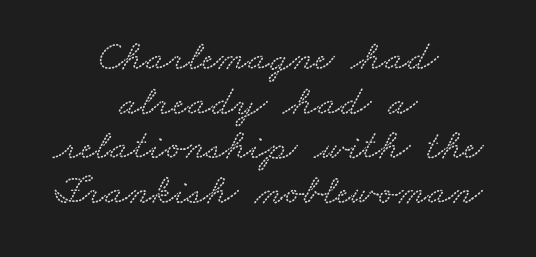
The image shows 42 px wide serif type; set centered, tight line spacing (1.06x), normal letter spacing, not underlined; medium stroke contrast and a small x-height.
